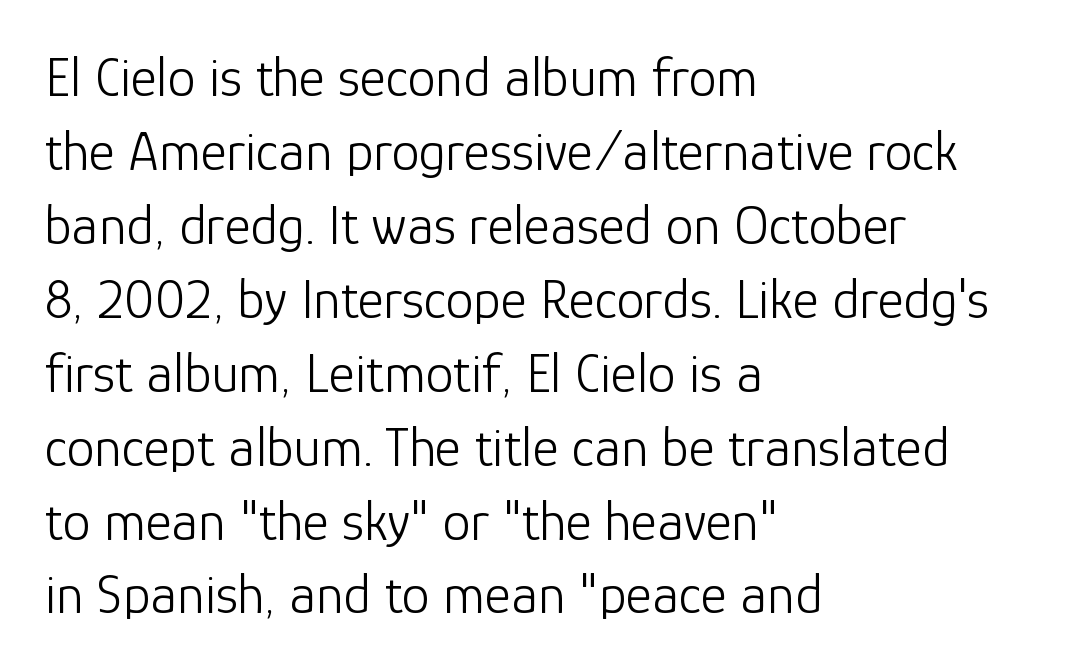
The image shows 56 px light sans-serif type, upright; set left-aligned, normal line spacing (1.32x), normal letter spacing, not underlined; low stroke contrast and a medium x-height.
